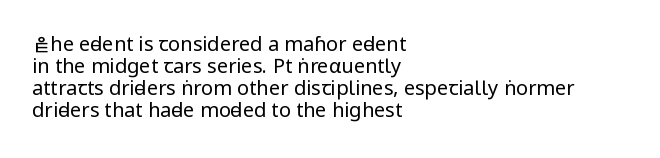
{"italic": "no", "bold": "no", "underline": "no", "align": "left", "line_spacing": "tight", "line_spacing_ratio": 1.1, "letter_spacing": "normal", "letter_spacing_em": 0.0, "glyph_px": 20}
